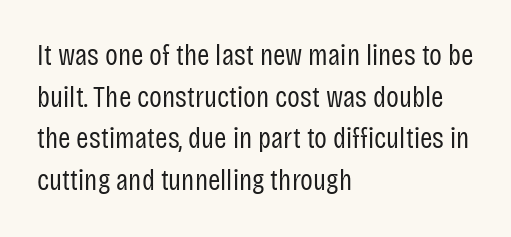
Q: Is the text bold? A: No.
Q: Is the text italic (slanted)? A: No, it is upright.
Q: Is the typeface a serif or a sans-serif typeface? A: Sans-serif.
Q: Is the text underlined? A: No.
Q: How is the paragraph aligned? A: Left-aligned.
Q: Is the spacing between letters normal or unusually wide? A: Normal.
Q: Is the spacing between lines tight, normal or loose? A: Normal.
Q: Width (condensed, normal, or wide)? A: Condensed.
Q: Stroke contrast? A: Low.
Q: x-height? A: Large.
Q: Monospaced? A: No.
